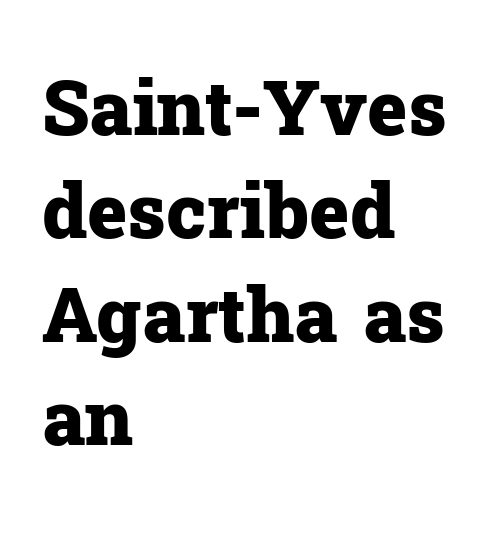
{"serif": "yes", "italic": "no", "bold": "yes", "weight": "heavy", "width": "normal", "stroke_contrast": "low", "x_height": "medium", "monospaced": "no", "underline": "no", "align": "left", "line_spacing": "normal", "line_spacing_ratio": 1.36, "letter_spacing": "normal", "letter_spacing_em": 0.0, "glyph_px": 76}
